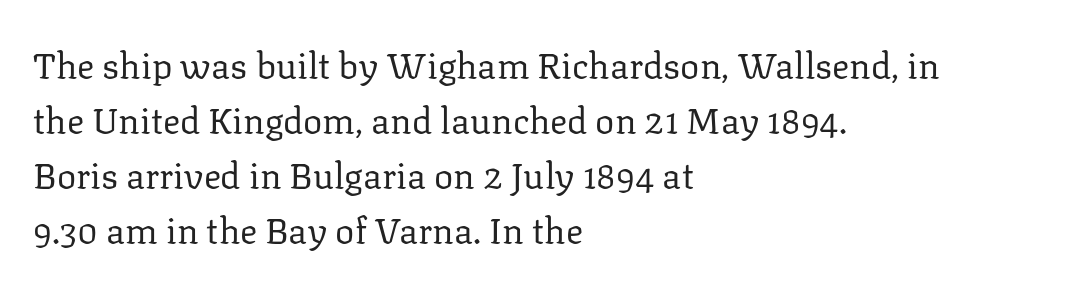
Q: Is the text bold? A: No.
Q: Is the text italic (slanted)? A: No, it is upright.
Q: Is the typeface a serif or a sans-serif typeface? A: Serif.
Q: Is the text underlined? A: No.
Q: How is the paragraph aligned? A: Left-aligned.
Q: Is the spacing between letters normal or unusually wide? A: Normal.
Q: Is the spacing between lines tight, normal or loose? A: Normal.
Q: Width (condensed, normal, or wide)? A: Normal.
Q: Stroke contrast? A: Low.
Q: x-height? A: Medium.
Q: Monospaced? A: No.
